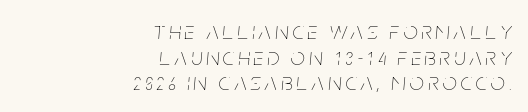
One-word summary of the alignment: right. You can tell it's italic because the verticals aren't actually vertical. Rule under the text: the space is simply empty. The passage shown is not bold in any degree. The line-height multiplier appears low, near solid setting.
